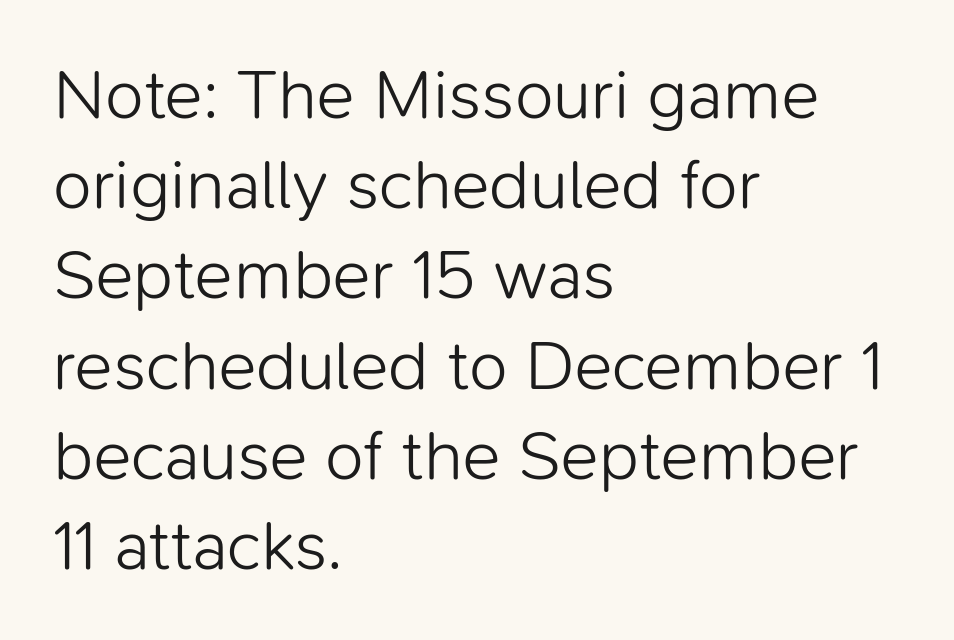
Q: Is the text bold? A: No.
Q: Is the text italic (slanted)? A: No, it is upright.
Q: Is the typeface a serif or a sans-serif typeface? A: Sans-serif.
Q: Is the text underlined? A: No.
Q: How is the paragraph aligned? A: Left-aligned.
Q: Is the spacing between letters normal or unusually wide? A: Normal.
Q: Is the spacing between lines tight, normal or loose? A: Normal.
Q: Width (condensed, normal, or wide)? A: Normal.
Q: Stroke contrast? A: Low.
Q: x-height? A: Medium.
Q: Monospaced? A: No.
